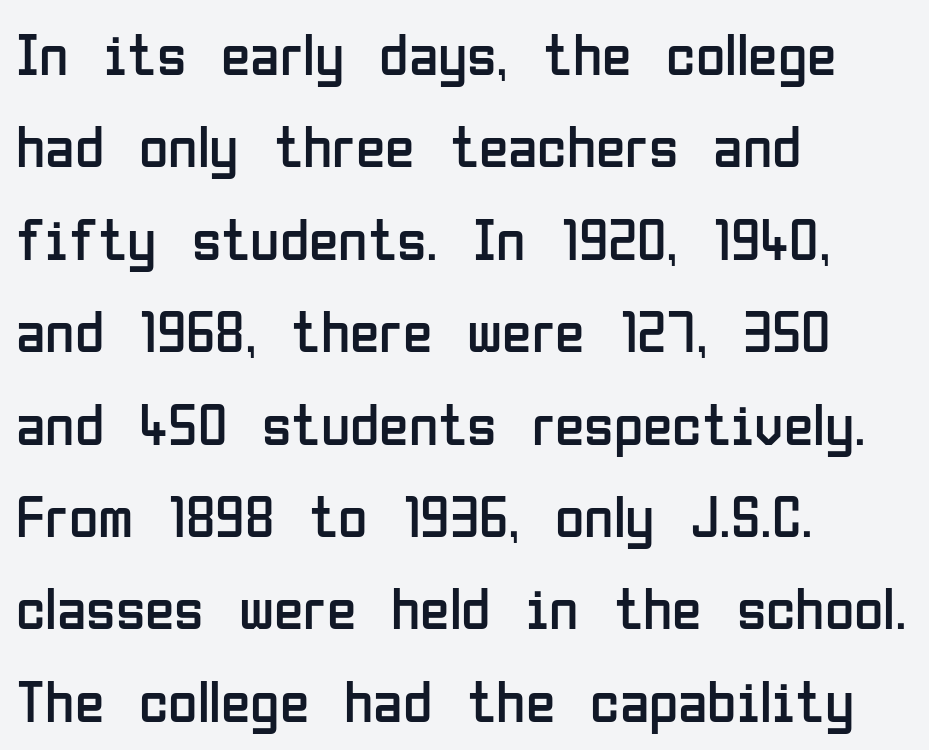
{"serif": "no", "italic": "no", "bold": "no", "weight": "regular", "width": "condensed", "stroke_contrast": "low", "x_height": "medium", "monospaced": "no", "underline": "no", "align": "left", "line_spacing": "normal", "line_spacing_ratio": 1.54, "letter_spacing": "normal", "letter_spacing_em": 0.0, "glyph_px": 60}
